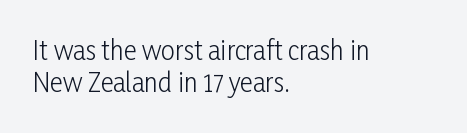
{"italic": "no", "bold": "no", "underline": "no", "align": "left", "line_spacing": "normal", "line_spacing_ratio": 1.3, "letter_spacing": "normal", "letter_spacing_em": 0.0, "glyph_px": 25}
